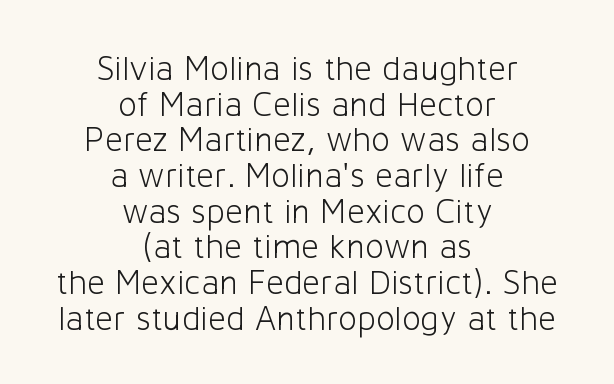
The image shows 35 px light sans-serif type, upright; set centered, tight line spacing (1.02x), normal letter spacing, not underlined; low stroke contrast and a medium x-height.
